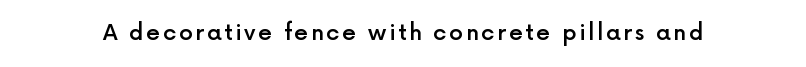
The image shows 22 px text type, upright; set not underlined.
